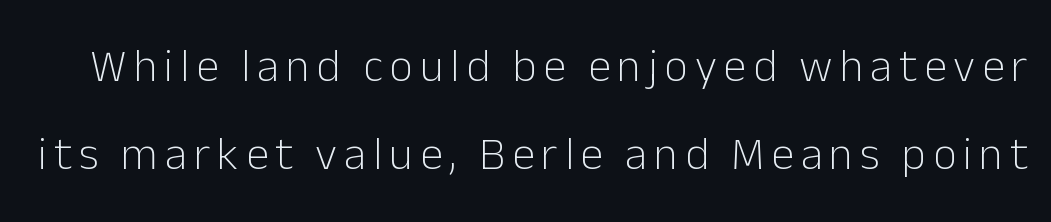
The image shows 46 px light sans-serif type, upright; set loose line spacing (1.92x), not underlined; low stroke contrast and a medium x-height.
